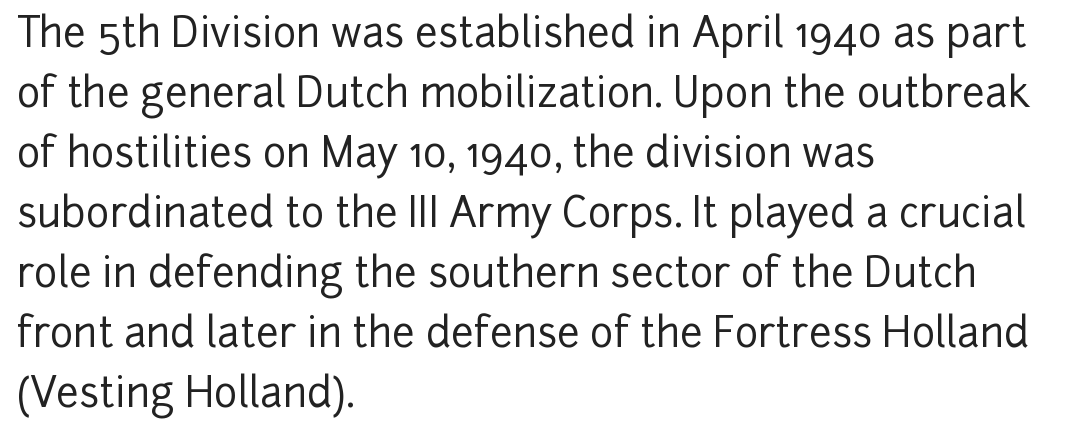
{"serif": "no", "italic": "no", "width": "normal", "stroke_contrast": "low", "x_height": "medium", "monospaced": "no", "underline": "no", "align": "left", "line_spacing": "normal", "line_spacing_ratio": 1.5, "letter_spacing": "normal", "letter_spacing_em": 0.0, "glyph_px": 40}
